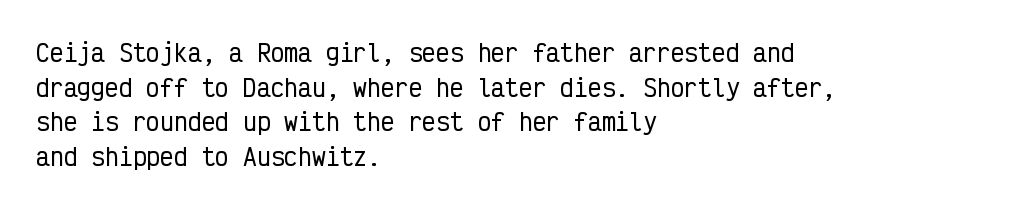
Students, observe: this is what conventionally led text looks like. Has an underline been added? It has not. Words appear dense and cohesive because spacing is normal. If you drew a ruler down the left edge, every line would touch it.
